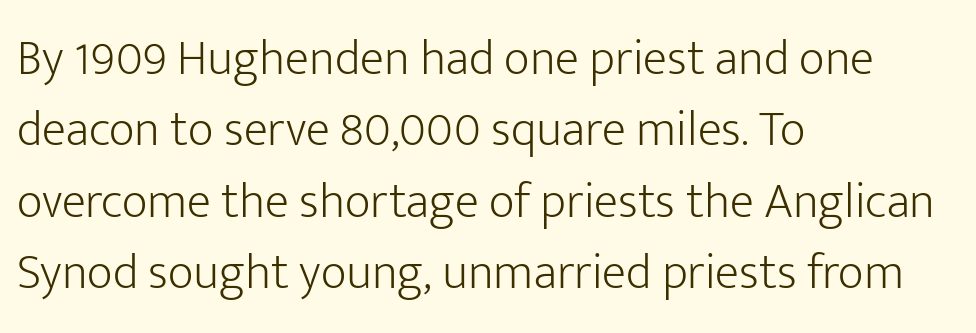
Has an underline been added? It has not. The characters display no serif detailing; their extremities are plain. You could not count columns in this text — the font is proportionally spaced. In terms of leading, this rendering sits right in the middle.
